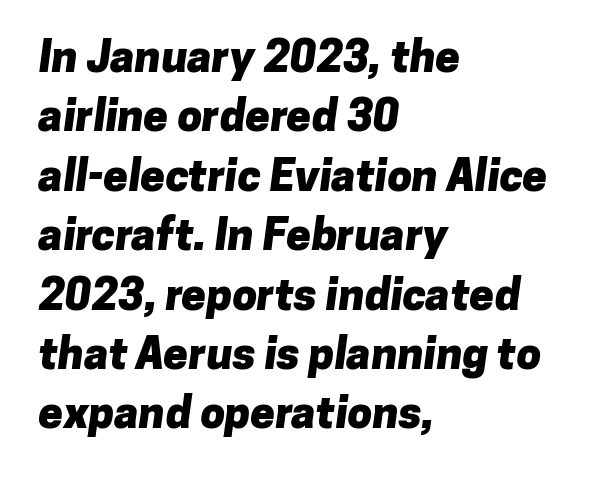
{"serif": "no", "bold": "yes", "weight": "heavy", "width": "normal", "stroke_contrast": "low", "x_height": "medium", "monospaced": "no", "underline": "no", "align": "left", "line_spacing": "normal", "line_spacing_ratio": 1.35, "letter_spacing": "normal", "letter_spacing_em": 0.0, "glyph_px": 44}
